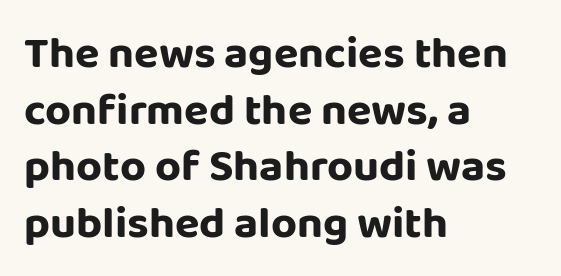
The image shows 45 px sans-serif type, upright; set left-aligned, normal line spacing (1.26x), normal letter spacing, not underlined; low stroke contrast and a large x-height.
